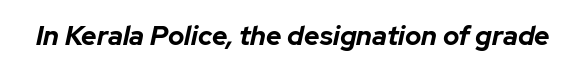
{"italic": "yes", "lean": "right", "slant_degrees": 12, "bold": "yes", "underline": "no", "letter_spacing": "normal", "letter_spacing_em": 0.0, "glyph_px": 27}
